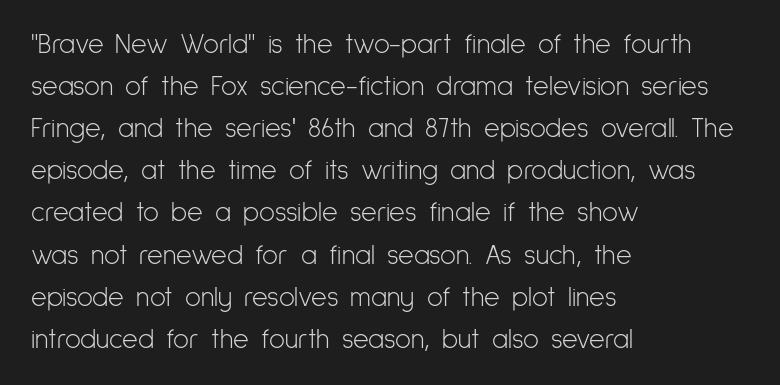
The image shows 27 px text type, upright; set left-aligned, normal line spacing (1.56x), normal letter spacing, not underlined.
